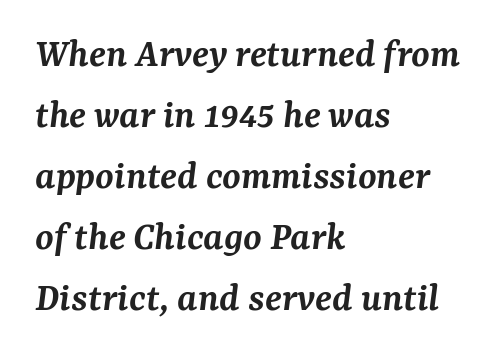
The image shows 42 px semibold serif type, italic (leaning right); set left-aligned, normal line spacing (1.45x), normal letter spacing, not underlined; medium stroke contrast and a medium x-height.
